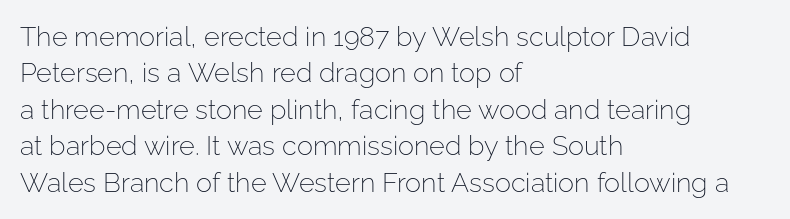
{"italic": "no", "bold": "no", "underline": "no", "align": "left", "line_spacing": "normal", "line_spacing_ratio": 1.35, "letter_spacing": "normal", "letter_spacing_em": 0.0, "glyph_px": 27}
